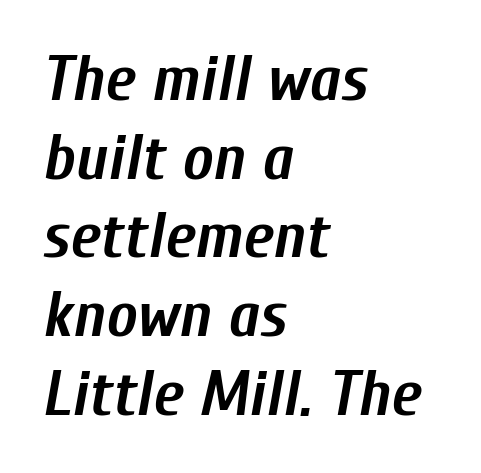
The image shows 65 px semibold, condensed type, italic (leaning right); set left-aligned, line spacing 1.21x, normal letter spacing, not underlined; low stroke contrast and a medium x-height.
